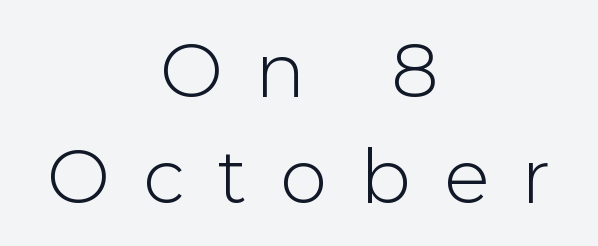
{"serif": "no", "italic": "no", "bold": "no", "weight": "light", "width": "normal", "stroke_contrast": "low", "x_height": "medium", "monospaced": "no", "underline": "no", "align": "center", "line_spacing": "normal", "line_spacing_ratio": 1.41, "letter_spacing": "wide", "letter_spacing_em": 0.44, "glyph_px": 75}
